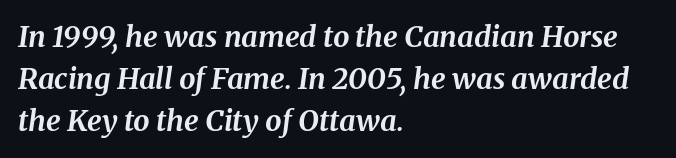
Q: Is the text bold? A: Yes.
Q: Is the text italic (slanted)? A: Yes, it leans right by about 8 degrees.
Q: Is the typeface a serif or a sans-serif typeface? A: Serif.
Q: Is the text underlined? A: No.
Q: How is the paragraph aligned? A: Left-aligned.
Q: Is the spacing between letters normal or unusually wide? A: Normal.
Q: Is the spacing between lines tight, normal or loose? A: Normal.
Q: Width (condensed, normal, or wide)? A: Normal.
Q: Stroke contrast? A: Medium.
Q: x-height? A: Medium.
Q: Monospaced? A: No.
